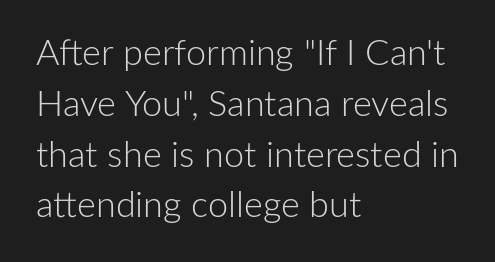
The image shows 36 px light sans-serif type, upright; set left-aligned, normal line spacing (1.41x), normal letter spacing, not underlined; low stroke contrast and a medium x-height.
